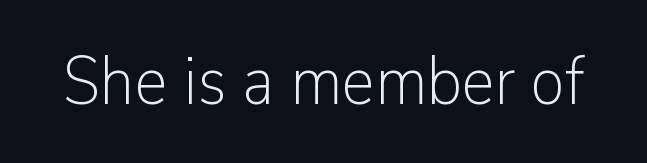
What stands out about the letter spacing? Nothing — it is the standard amount. You could not count columns in this text — the font is proportionally spaced. Stroke thickness stays within the range of a standard reading face or lighter. Unlike italic type, these characters show no tilt at all. This rendering features lettering with no underline. I'd call this a sans setting — the letters go barefoot.
